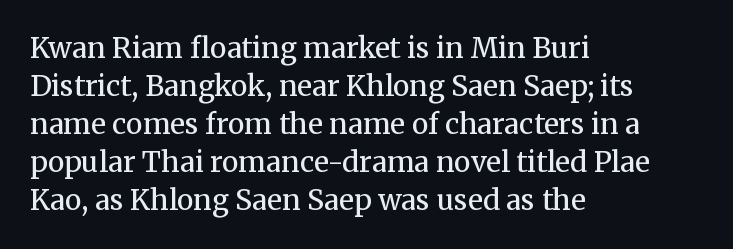
Q: Is the text bold? A: No.
Q: Is the text italic (slanted)? A: No, it is upright.
Q: Is the typeface a serif or a sans-serif typeface? A: Serif.
Q: Is the text underlined? A: No.
Q: How is the paragraph aligned? A: Left-aligned.
Q: Is the spacing between letters normal or unusually wide? A: Normal.
Q: Is the spacing between lines tight, normal or loose? A: Normal.
Q: Width (condensed, normal, or wide)? A: Normal.
Q: Stroke contrast? A: Medium.
Q: x-height? A: Medium.
Q: Monospaced? A: No.
